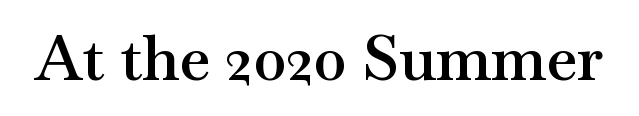
The image shows 63 px semibold, wide serif type, upright; set normal letter spacing, not underlined; medium stroke contrast and a small x-height.
